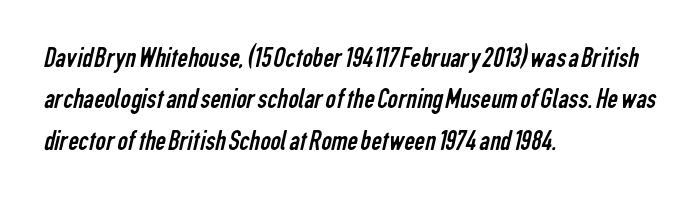
The image shows 29 px regular-weight, condensed sans-serif type; set left-aligned, normal line spacing (1.43x), normal letter spacing, not underlined; low stroke contrast and a medium x-height.
